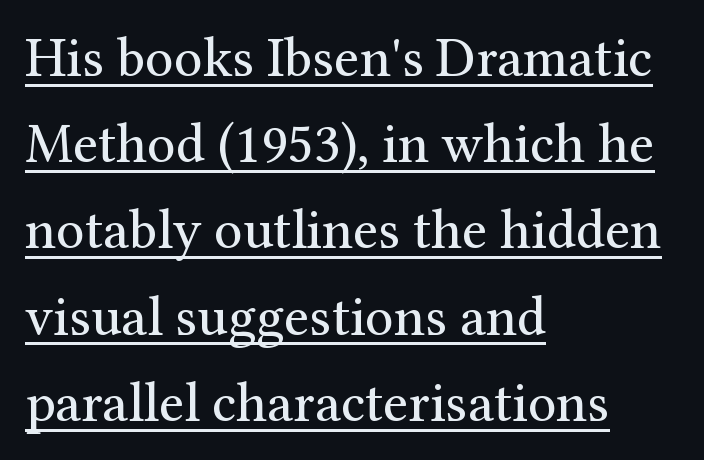
{"serif": "yes", "italic": "no", "bold": "no", "weight": "regular", "width": "normal", "stroke_contrast": "medium", "x_height": "medium", "monospaced": "no", "underline": "yes", "align": "left", "line_spacing": "normal", "line_spacing_ratio": 1.54, "letter_spacing": "normal", "letter_spacing_em": 0.0, "glyph_px": 56}
